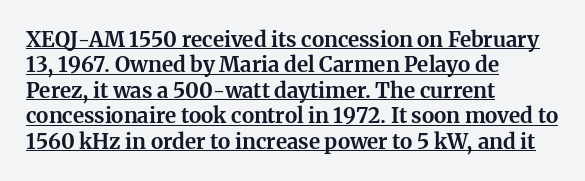
{"italic": "no", "bold": "yes", "underline": "yes", "align": "left", "line_spacing_ratio": 1.21, "letter_spacing": "normal", "letter_spacing_em": 0.0, "glyph_px": 21}
